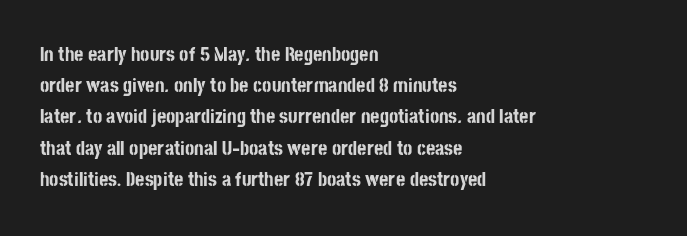
Q: Is the text bold? A: Yes.
Q: Is the text italic (slanted)? A: No, it is upright.
Q: Is the text underlined? A: No.
Q: How is the paragraph aligned? A: Left-aligned.
Q: Is the spacing between letters normal or unusually wide? A: Normal.
Q: Is the spacing between lines tight, normal or loose? A: Normal.
